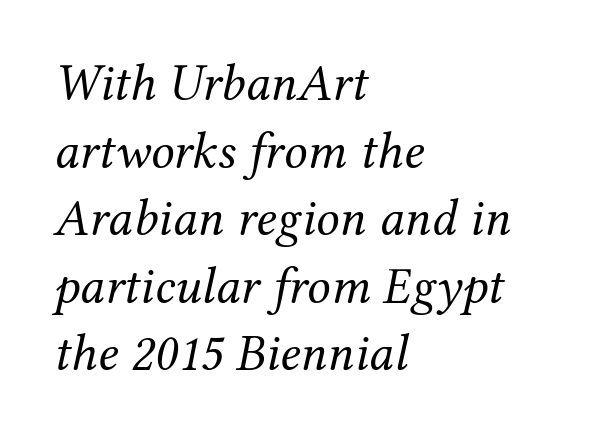
The image shows 52 px regular-weight serif type, italic (leaning right); set left-aligned, normal line spacing (1.3x), normal letter spacing, not underlined; medium stroke contrast and a medium x-height.
